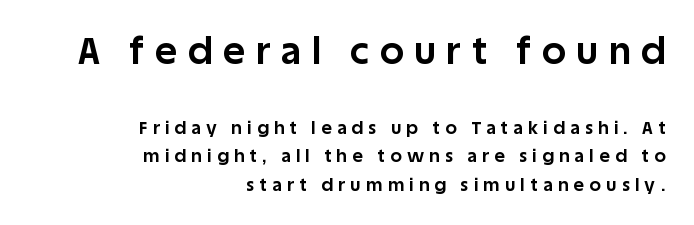
{"serif": "no", "italic": "no", "bold": "yes", "weight": "bold", "width": "normal", "stroke_contrast": "low", "x_height": "large", "monospaced": "no", "underline": "no", "align": "right", "line_spacing": "normal", "line_spacing_ratio": 1.58, "letter_spacing": "wide", "letter_spacing_em": 0.3, "larger_block": "first", "size_ratio": 2.06, "glyph_px": 37}
